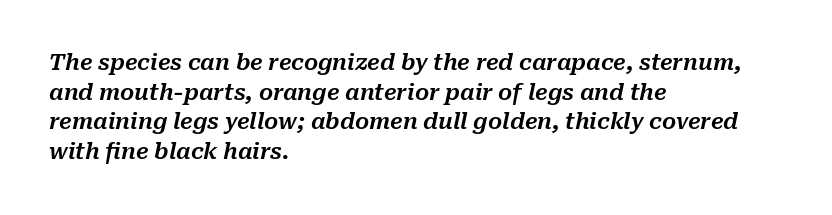
The image shows 22 px text type, italic (leaning right); set left-aligned, normal line spacing (1.35x), normal letter spacing, not underlined.
